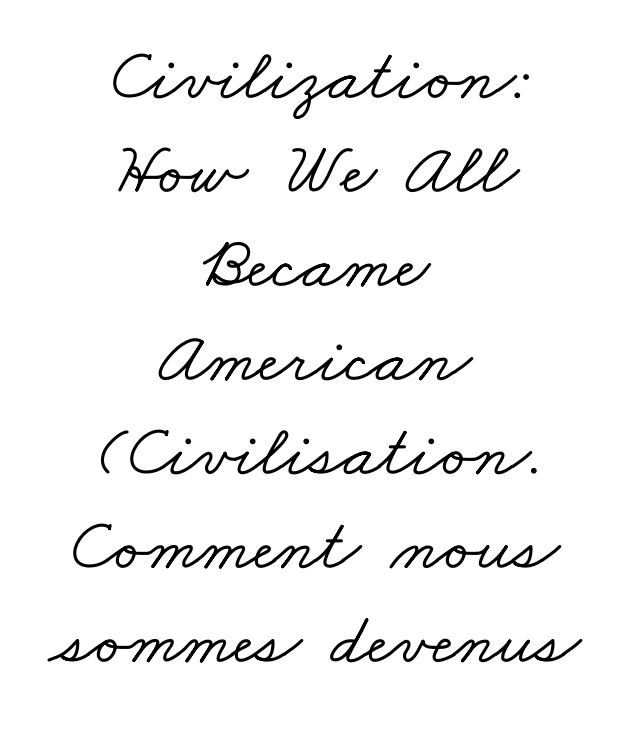
Letter spacing: default. Where is the straight margin? There isn't one; the lines are centered. Observe the serifs anchoring each vertical stroke in this sample. Rule under the text: the space is simply empty.
